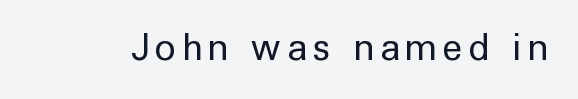
No italicization has been applied; the sample stays upright. Stems and bowls with no extra thickness — not bold. Descender tails drop into unmarked territory. Looks like regular typesetting: each glyph gets only the width it needs. A typesetter would label this face a sans.
